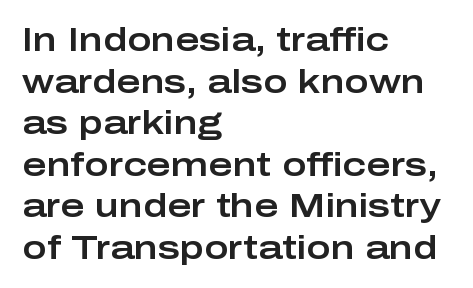
{"serif": "no", "italic": "no", "width": "wide", "stroke_contrast": "low", "x_height": "medium", "monospaced": "no", "underline": "no", "align": "left", "line_spacing": "normal", "line_spacing_ratio": 1.26, "letter_spacing": "normal", "letter_spacing_em": 0.0, "glyph_px": 33}
